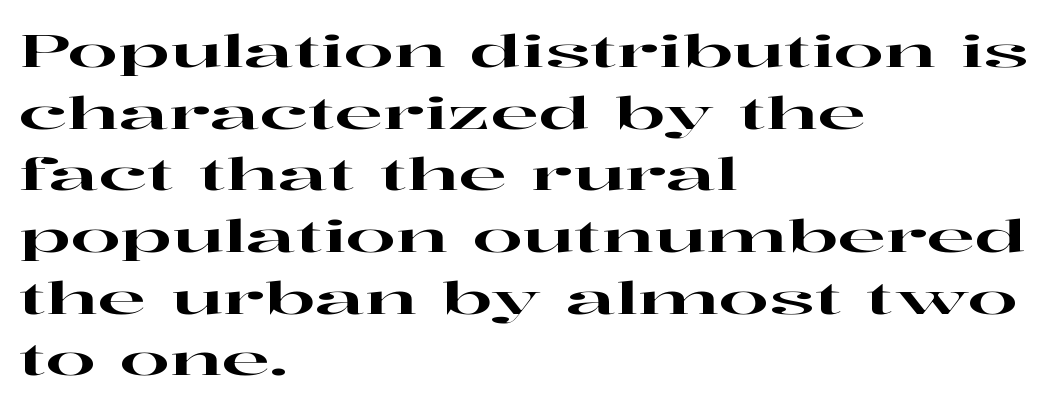
Decoration check: the copy has no underline. Typographically, this falls in the serif category. Leading: standard. Inter-character spacing is left at the font's built-in metrics. The face used here is proportionally spaced, like ordinary book or web type.
